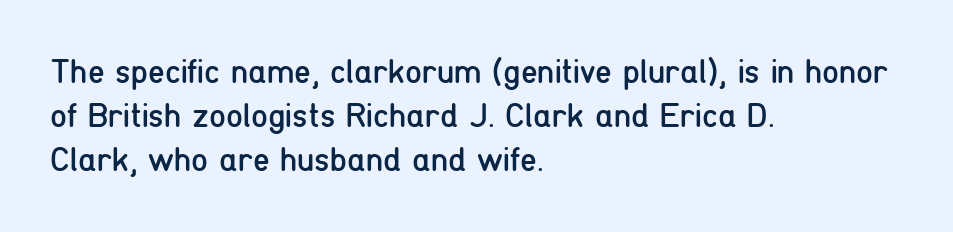
There is no visible air inserted between adjacent glyphs. Stems and bowls with no extra thickness — not bold. Looks like regular typesetting: each glyph gets only the width it needs. This sample uses an upright cut, with every glyph sitting square on the baseline. Short and long lines alike share a common starting point at left. This rendering features lettering with no underline.
